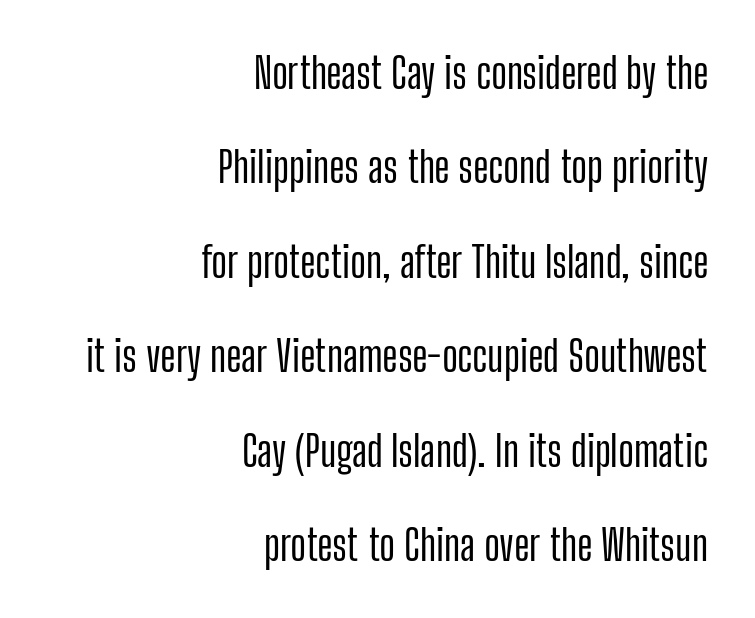
Q: Is the text italic (slanted)? A: No, it is upright.
Q: Is the typeface a serif or a sans-serif typeface? A: Sans-serif.
Q: Is the text underlined? A: No.
Q: How is the paragraph aligned? A: Right-aligned.
Q: Is the spacing between letters normal or unusually wide? A: Normal.
Q: Is the spacing between lines tight, normal or loose? A: Loose.
Q: Width (condensed, normal, or wide)? A: Condensed.
Q: Stroke contrast? A: Low.
Q: x-height? A: Medium.
Q: Monospaced? A: No.
